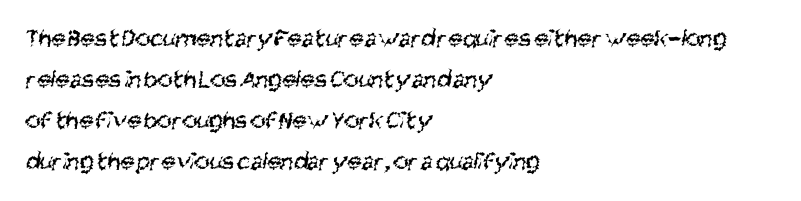
The image shows 26 px text type; set left-aligned, normal line spacing (1.58x), normal letter spacing, not underlined.
